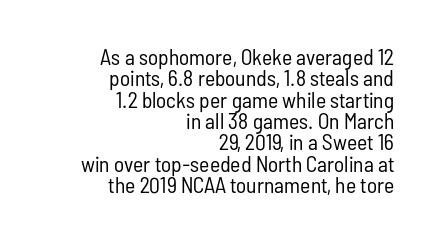
Q: Is the text bold? A: No.
Q: Is the text italic (slanted)? A: No, it is upright.
Q: Is the text underlined? A: No.
Q: How is the paragraph aligned? A: Right-aligned.
Q: Is the spacing between letters normal or unusually wide? A: Normal.
Q: Is the spacing between lines tight, normal or loose? A: Tight.
